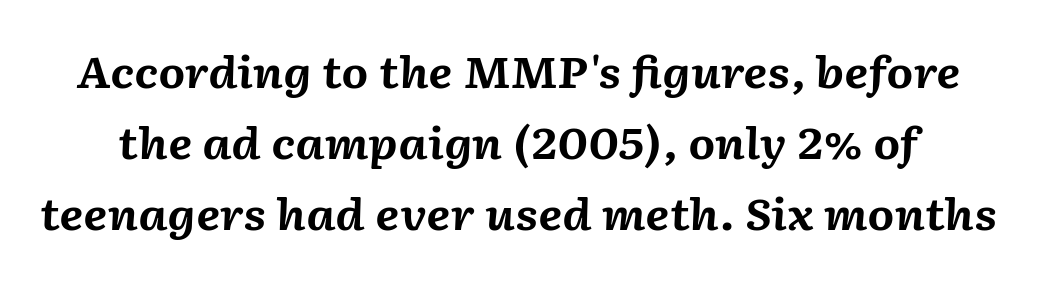
How would I describe the line gaps? Plain and ordinary. Typesetter's note: full bold, strokes at maximum text heaviness. Standard letterfit; no display-style spreading of the glyphs. This sample uses an oblique cut, with every glyph tilted off the vertical.
